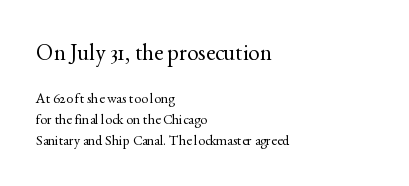
Typesetter's note — upper block bumped up in size, lower block left smaller. Check the space under the baseline: it is left empty. Typeset ragged right — the left edge is the straight one. No italicization has been applied; the sample stays upright.
